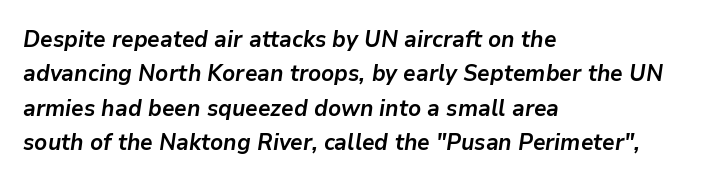
The image shows 23 px bold type, italic (leaning right); set left-aligned, normal line spacing (1.49x), normal letter spacing, not underlined.
